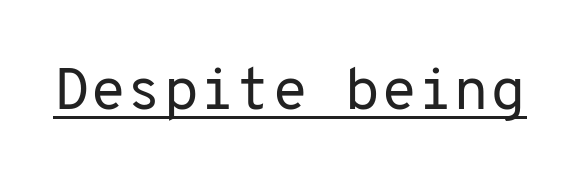
Do the characters align in a grid? Yes, the font is monospaced. Has an underline been added? It has. The designer went with a sans here, leaving each stem footless. The rendering keeps characters at their native spacing. The typesetting does not lean heavy: it is not bold.
